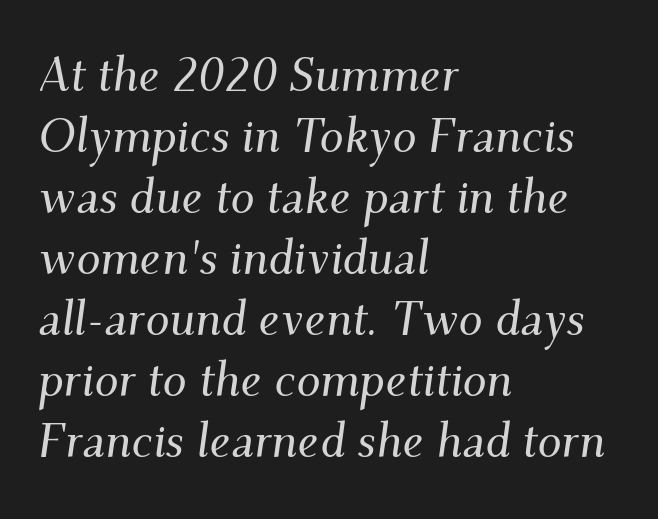
The image shows 48 px serif type, italic (leaning right); set left-aligned, normal line spacing (1.27x), normal letter spacing, not underlined; medium stroke contrast and a small x-height.
